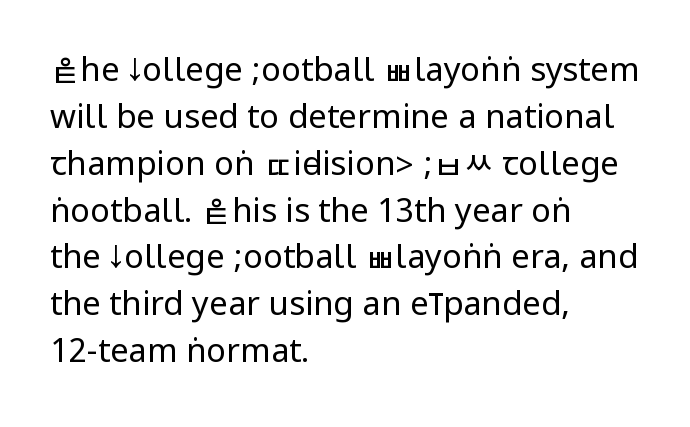
Q: Is the text bold? A: No.
Q: Is the text italic (slanted)? A: No, it is upright.
Q: Is the typeface a serif or a sans-serif typeface? A: Sans-serif.
Q: Is the text underlined? A: No.
Q: How is the paragraph aligned? A: Left-aligned.
Q: Is the spacing between letters normal or unusually wide? A: Normal.
Q: Is the spacing between lines tight, normal or loose? A: Normal.
Q: Width (condensed, normal, or wide)? A: Condensed.
Q: Stroke contrast? A: Low.
